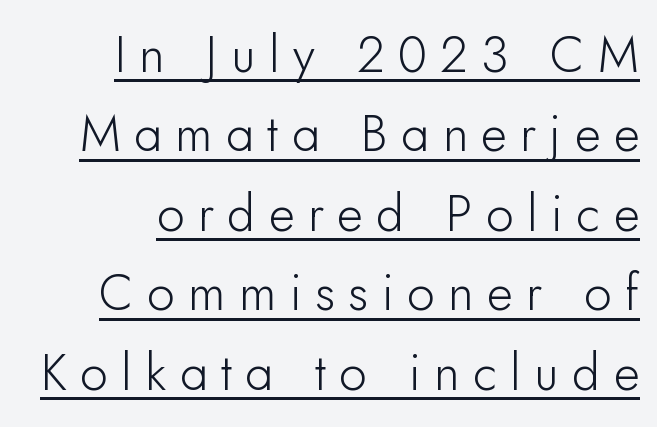
{"serif": "no", "italic": "no", "width": "normal", "stroke_contrast": "low", "x_height": "small", "monospaced": "no", "underline": "yes", "align": "right", "line_spacing": "normal", "line_spacing_ratio": 1.59, "letter_spacing": "wide", "letter_spacing_em": 0.27, "glyph_px": 50}
